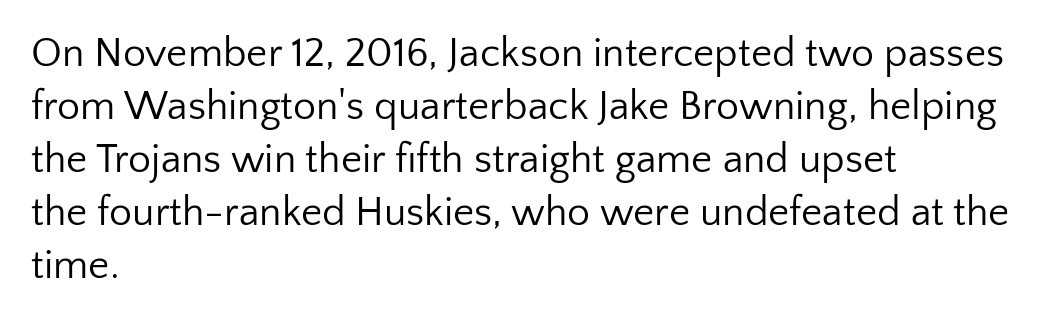
Q: Is the text bold? A: No.
Q: Is the text italic (slanted)? A: No, it is upright.
Q: Is the typeface a serif or a sans-serif typeface? A: Sans-serif.
Q: Is the text underlined? A: No.
Q: How is the paragraph aligned? A: Left-aligned.
Q: Is the spacing between letters normal or unusually wide? A: Normal.
Q: Is the spacing between lines tight, normal or loose? A: Normal.
Q: Width (condensed, normal, or wide)? A: Normal.
Q: Stroke contrast? A: Low.
Q: x-height? A: Medium.
Q: Monospaced? A: No.
